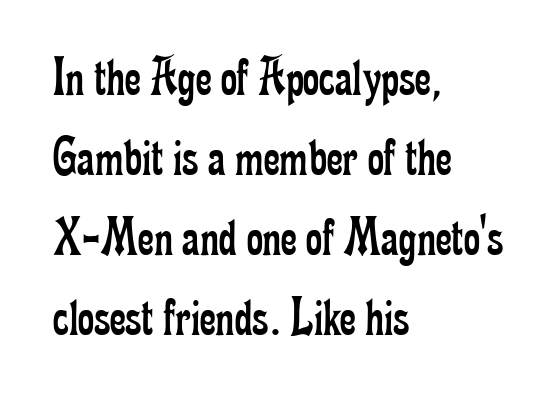
Q: Is the text bold? A: No.
Q: Is the text italic (slanted)? A: No, it is upright.
Q: Is the typeface a serif or a sans-serif typeface? A: Serif.
Q: Is the text underlined? A: No.
Q: How is the paragraph aligned? A: Left-aligned.
Q: Is the spacing between letters normal or unusually wide? A: Normal.
Q: Is the spacing between lines tight, normal or loose? A: Normal.
Q: Width (condensed, normal, or wide)? A: Condensed.
Q: Stroke contrast? A: Low.
Q: x-height? A: Small.
Q: Monospaced? A: No.
